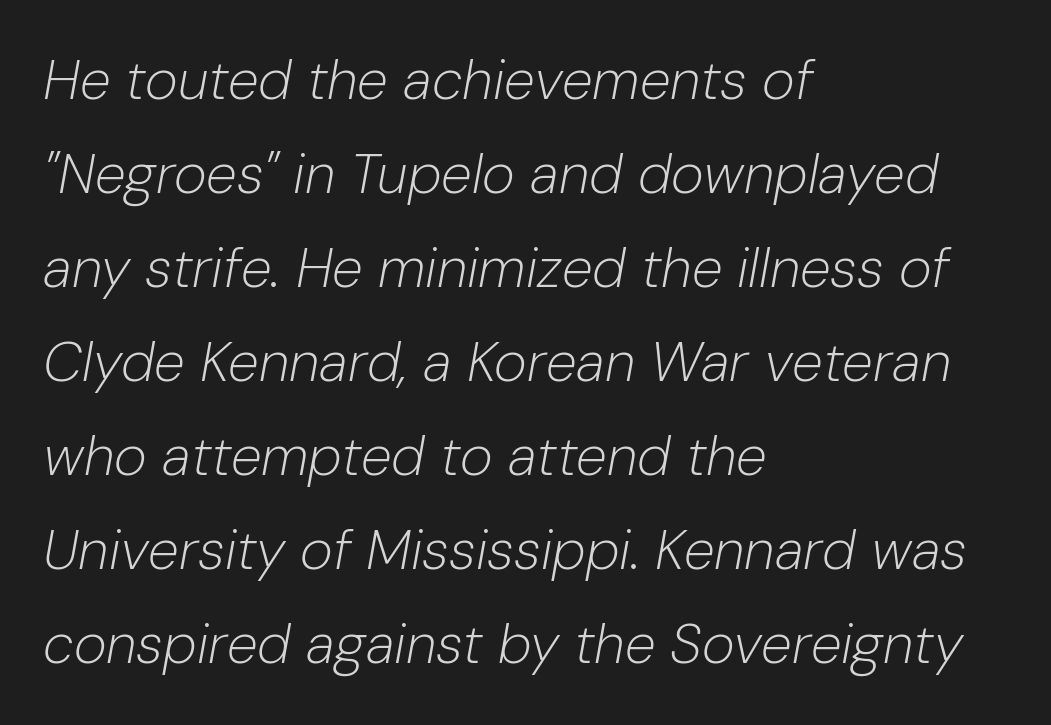
{"italic": "yes", "lean": "right", "slant_degrees": 10, "bold": "no", "weight": "light", "width": "normal", "stroke_contrast": "low", "x_height": "medium", "monospaced": "no", "underline": "no", "align": "left", "line_spacing": "normal", "line_spacing_ratio": 1.68, "letter_spacing": "normal", "letter_spacing_em": 0.0, "glyph_px": 56}
